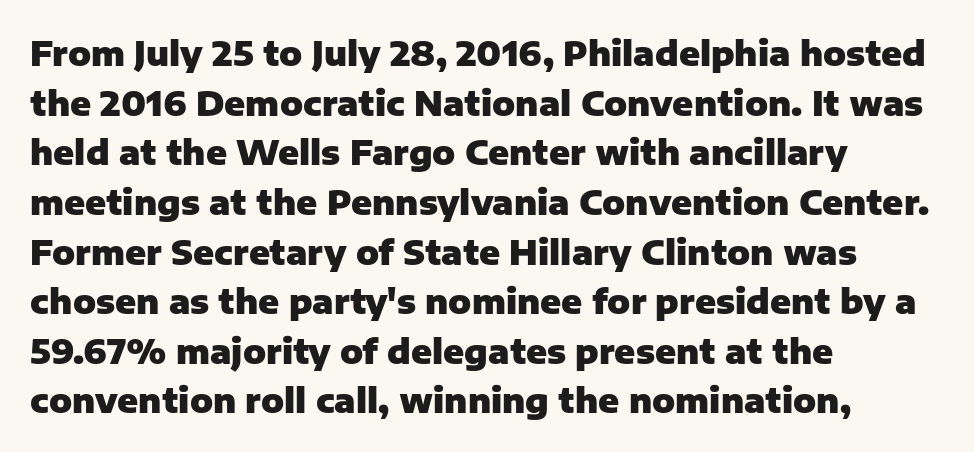
The image shows 34 px heavy sans-serif type, upright; set left-aligned, normal line spacing (1.46x), normal letter spacing, not underlined; low stroke contrast and a medium x-height.
